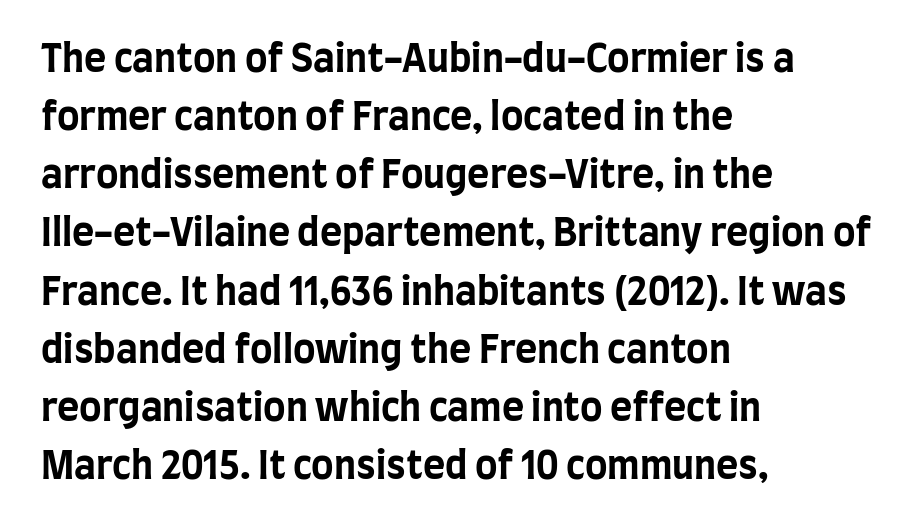
Q: Is the text bold? A: Yes.
Q: Is the text italic (slanted)? A: No, it is upright.
Q: Is the typeface a serif or a sans-serif typeface? A: Sans-serif.
Q: Is the text underlined? A: No.
Q: How is the paragraph aligned? A: Left-aligned.
Q: Is the spacing between letters normal or unusually wide? A: Normal.
Q: Is the spacing between lines tight, normal or loose? A: Normal.
Q: Width (condensed, normal, or wide)? A: Condensed.
Q: Stroke contrast? A: Low.
Q: x-height? A: Large.
Q: Monospaced? A: No.
